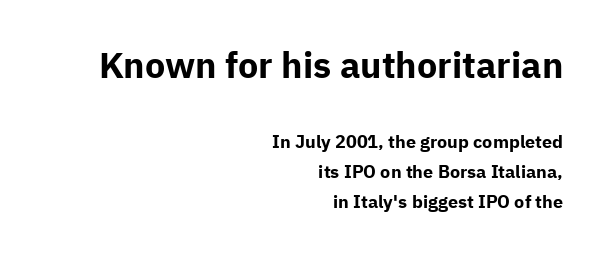
Q: Is the text bold? A: Yes.
Q: Is the text italic (slanted)? A: No, it is upright.
Q: Is the typeface a serif or a sans-serif typeface? A: Sans-serif.
Q: Is the text underlined? A: No.
Q: How is the paragraph aligned? A: Right-aligned.
Q: Is the spacing between letters normal or unusually wide? A: Normal.
Q: Is the spacing between lines tight, normal or loose? A: Normal.
Q: Which block of text is set in a larger size, the first (top) or the second (bottom)? A: The first (top) one.
Q: Width (condensed, normal, or wide)? A: Normal.
Q: Stroke contrast? A: Low.
Q: x-height? A: Medium.
Q: Monospaced? A: No.
